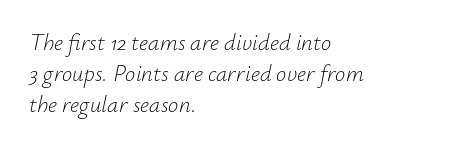
Q: Is the text bold? A: No.
Q: Is the text italic (slanted)? A: Yes, it leans right by about 12 degrees.
Q: Is the text underlined? A: No.
Q: How is the paragraph aligned? A: Left-aligned.
Q: Is the spacing between letters normal or unusually wide? A: Normal.
Q: Is the spacing between lines tight, normal or loose? A: Normal.
